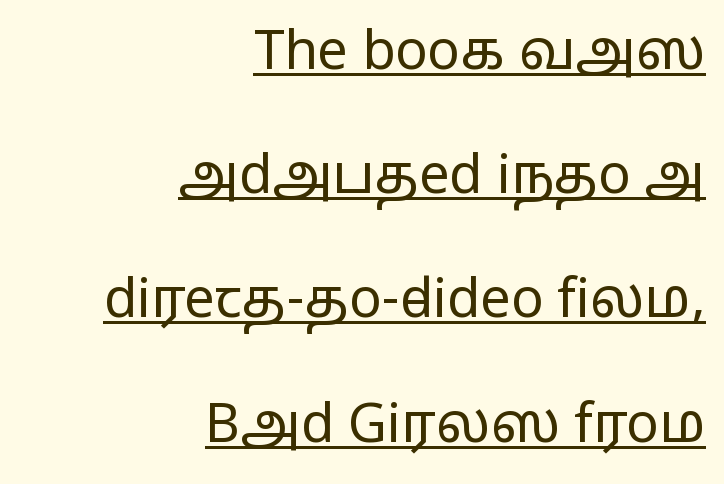
The image shows 54 px regular-weight, wide sans-serif type, upright; set right-aligned, loose line spacing (2.3x), normal letter spacing, underlined; low stroke contrast and a medium x-height.
